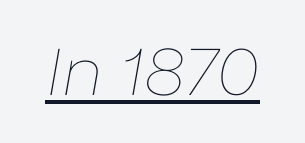
Q: Is the text bold? A: No.
Q: Is the text italic (slanted)? A: Yes, it leans right by about 10 degrees.
Q: Is the text underlined? A: Yes.
Q: Is the spacing between letters normal or unusually wide? A: Normal.
Q: Width (condensed, normal, or wide)? A: Normal.
Q: Stroke contrast? A: Low.
Q: x-height? A: Medium.
Q: Monospaced? A: No.
